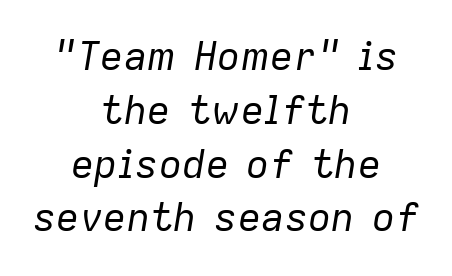
{"italic": "yes", "lean": "right", "slant_degrees": 9, "bold": "no", "weight": "regular", "width": "normal", "stroke_contrast": "low", "x_height": "medium", "monospaced": "no", "underline": "no", "align": "center", "line_spacing": "normal", "line_spacing_ratio": 1.38, "letter_spacing": "normal", "letter_spacing_em": 0.0, "glyph_px": 39}
